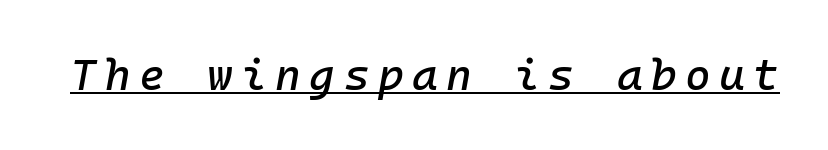
Q: Is the text italic (slanted)? A: Yes, it leans right by about 10 degrees.
Q: Is the text underlined? A: Yes.
Q: Width (condensed, normal, or wide)? A: Normal.
Q: Stroke contrast? A: Low.
Q: x-height? A: Medium.
Q: Monospaced? A: Yes.
